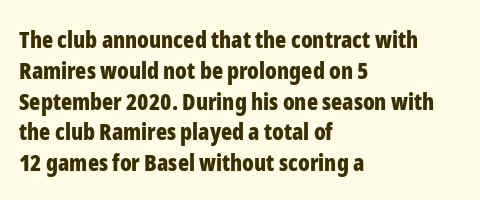
It's the straight-up-and-down kind of type. Descender tails drop into unmarked territory. Weight check: bold — yes, fully. Line beginnings align vertically; line endings do not.
